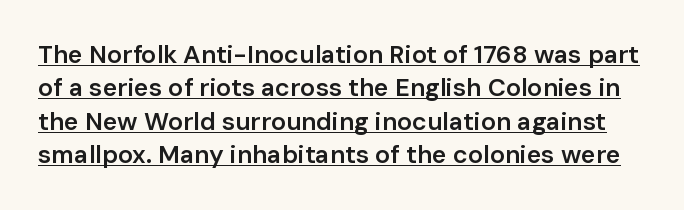
Q: Is the text bold? A: Semi-bold.
Q: Is the text italic (slanted)? A: No, it is upright.
Q: Is the text underlined? A: Yes.
Q: Is the spacing between letters normal or unusually wide? A: Normal.
Q: Is the spacing between lines tight, normal or loose? A: Normal.
